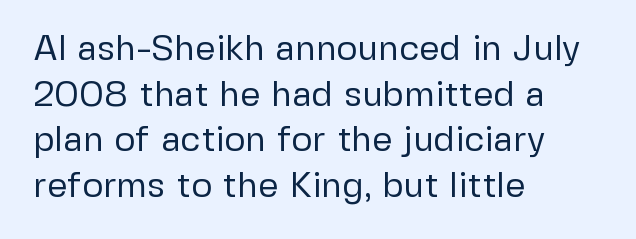
{"serif": "no", "italic": "no", "bold": "no", "weight": "regular", "width": "normal", "stroke_contrast": "low", "x_height": "medium", "monospaced": "no", "underline": "no", "align": "left", "line_spacing": "normal", "line_spacing_ratio": 1.27, "letter_spacing": "normal", "letter_spacing_em": 0.0, "glyph_px": 36}
